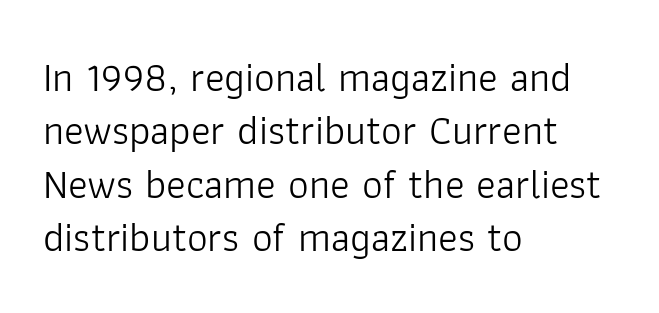
The image shows 41 px light sans-serif type, upright; set left-aligned, normal line spacing (1.3x), normal letter spacing, not underlined; low stroke contrast and a medium x-height.
